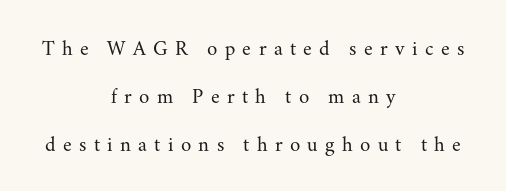
Type without underlining. The passage is arranged like a title page — every line centered. Letter spacing: wide. Is there much room between lines? Yes — plenty of vertical air separates them.
